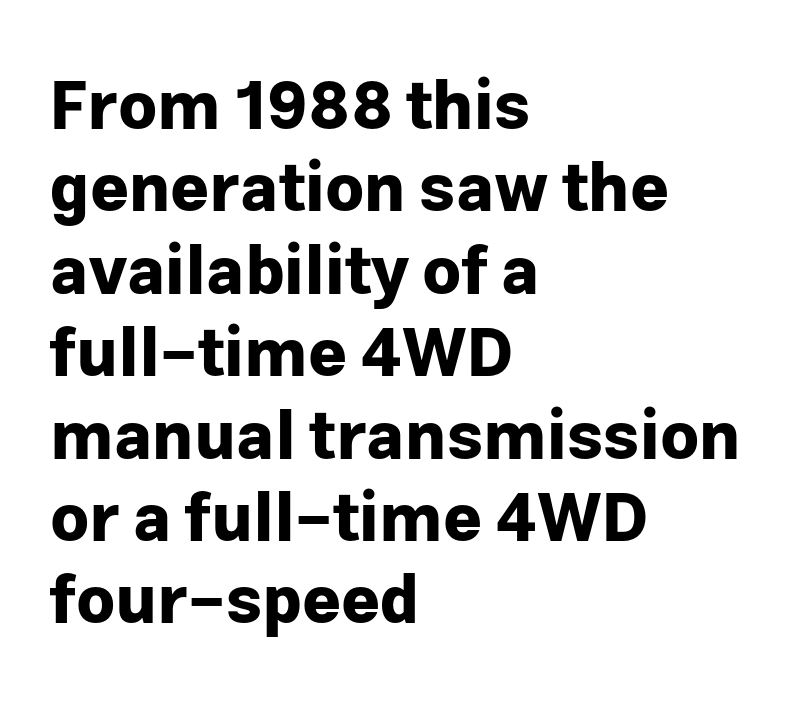
The image shows 67 px bold sans-serif type, upright; set left-aligned, line spacing 1.23x, normal letter spacing, not underlined; low stroke contrast and a medium x-height.
